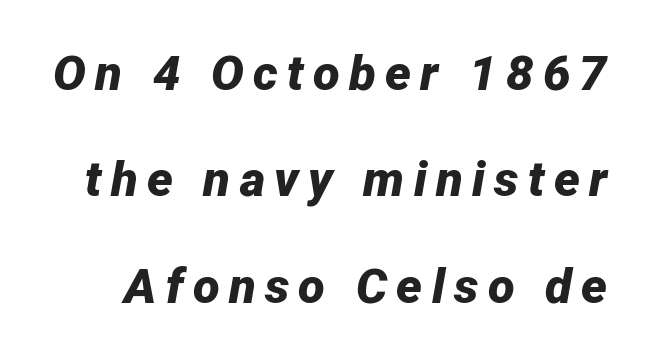
Q: Is the text bold? A: Yes.
Q: Is the text italic (slanted)? A: Yes, it leans right by about 12 degrees.
Q: Is the text underlined? A: No.
Q: Is the spacing between lines tight, normal or loose? A: Loose.
Q: Width (condensed, normal, or wide)? A: Normal.
Q: Stroke contrast? A: Low.
Q: x-height? A: Medium.
Q: Monospaced? A: No.
